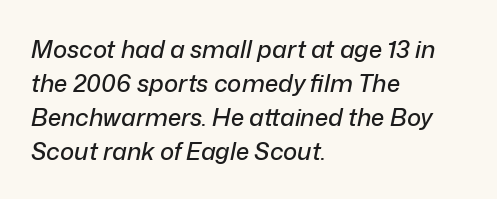
Q: Is the text italic (slanted)? A: Yes, it leans right by about 12 degrees.
Q: Is the text underlined? A: No.
Q: How is the paragraph aligned? A: Left-aligned.
Q: Is the spacing between letters normal or unusually wide? A: Normal.
Q: Is the spacing between lines tight, normal or loose? A: Normal.
